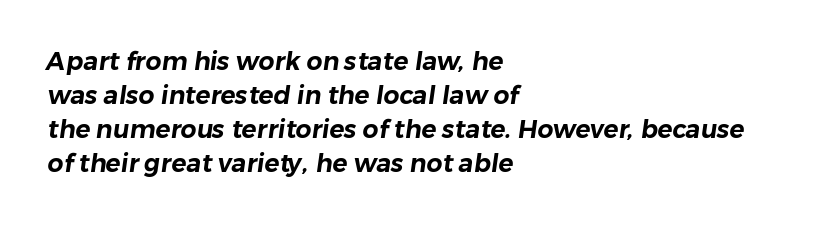
The image shows 25 px text type; set left-aligned, normal line spacing (1.36x), normal letter spacing, not underlined.
